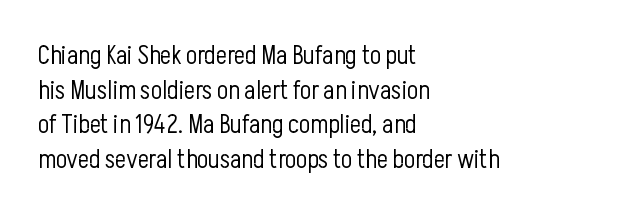
{"italic": "no", "bold": "no", "underline": "no", "align": "left", "line_spacing": "normal", "line_spacing_ratio": 1.33, "letter_spacing": "normal", "letter_spacing_em": 0.0, "glyph_px": 26}
